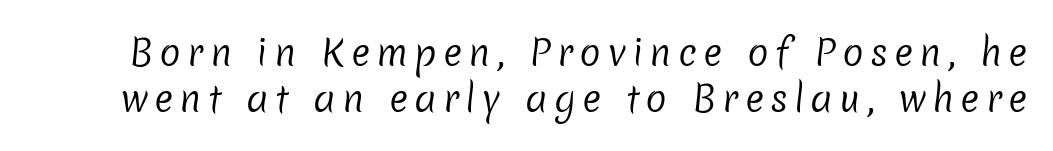
{"serif": "no", "bold": "no", "weight": "regular", "width": "normal", "stroke_contrast": "low", "x_height": "medium", "monospaced": "no", "underline": "no", "line_spacing": "normal", "line_spacing_ratio": 1.27, "glyph_px": 36}
